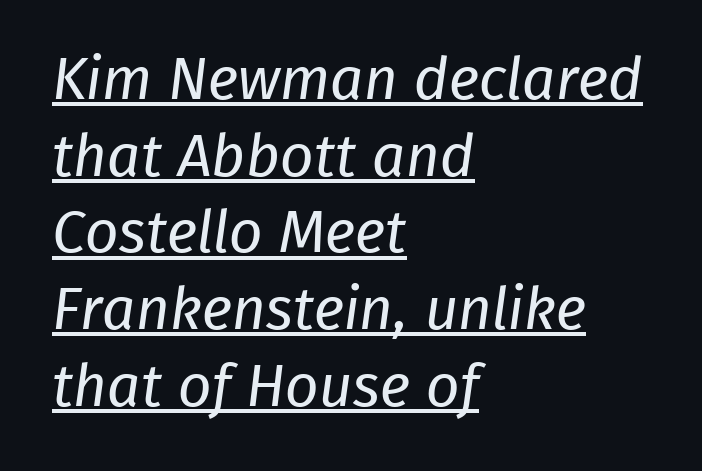
Q: Is the text bold? A: No.
Q: Is the typeface a serif or a sans-serif typeface? A: Sans-serif.
Q: Is the text underlined? A: Yes.
Q: How is the paragraph aligned? A: Left-aligned.
Q: Is the spacing between letters normal or unusually wide? A: Normal.
Q: Is the spacing between lines tight, normal or loose? A: Normal.
Q: Width (condensed, normal, or wide)? A: Normal.
Q: Stroke contrast? A: Low.
Q: x-height? A: Medium.
Q: Monospaced? A: No.
